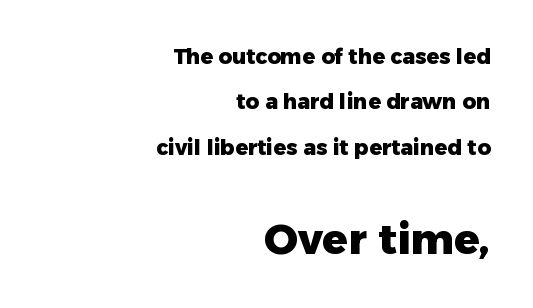
Q: Is the text bold? A: Yes.
Q: Is the text italic (slanted)? A: No, it is upright.
Q: Is the typeface a serif or a sans-serif typeface? A: Sans-serif.
Q: Is the text underlined? A: No.
Q: How is the paragraph aligned? A: Right-aligned.
Q: Is the spacing between letters normal or unusually wide? A: Normal.
Q: Is the spacing between lines tight, normal or loose? A: Loose.
Q: Which block of text is set in a larger size, the first (top) or the second (bottom)? A: The second (bottom) one.
Q: Width (condensed, normal, or wide)? A: Normal.
Q: Stroke contrast? A: Low.
Q: x-height? A: Medium.
Q: Monospaced? A: No.
